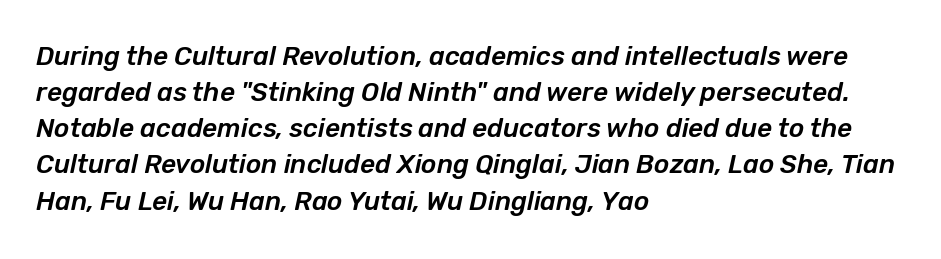
Q: Is the text italic (slanted)? A: Yes, it leans right by about 12 degrees.
Q: Is the text underlined? A: No.
Q: How is the paragraph aligned? A: Left-aligned.
Q: Is the spacing between letters normal or unusually wide? A: Normal.
Q: Is the spacing between lines tight, normal or loose? A: Normal.
